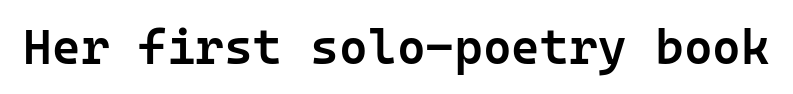
Plain, unruled lines of type. Does the weight exceed regular? Yes, but only to semibold. These lines are rendered in a fixed-pitch font. Check where the strokes stop: nothing finishes them off — pure sans. Style check: upright.
